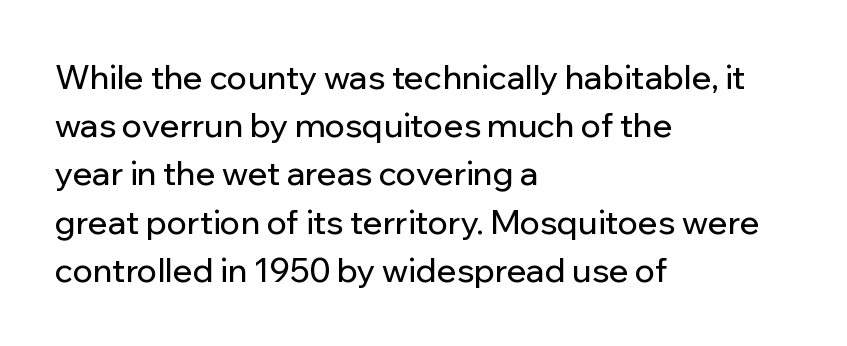
This sample keeps an unexceptional amount of space between lines. This sample is left-justified, so line endings fall wherever the words run out. If you drew a line through each stem, it would be perfectly vertical. Are there feet on the stems? There aren't — it's a sans.
